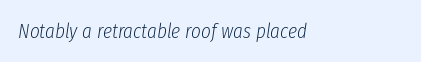
The rendering applies a slant to the glyphs. This rendering features lettering with no underline. Summary of weight: not heavy and not bold. Layout note: lines flush left. You could call the tracking neutral — neither tight nor loose.
